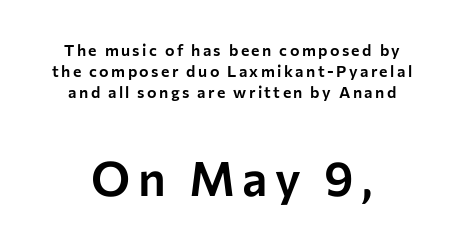
Q: Is the text italic (slanted)? A: No, it is upright.
Q: Is the typeface a serif or a sans-serif typeface? A: Sans-serif.
Q: Is the text underlined? A: No.
Q: How is the paragraph aligned? A: Centered.
Q: Is the spacing between lines tight, normal or loose? A: Normal.
Q: Which block of text is set in a larger size, the first (top) or the second (bottom)? A: The second (bottom) one.
Q: Width (condensed, normal, or wide)? A: Normal.
Q: Stroke contrast? A: Low.
Q: x-height? A: Medium.
Q: Monospaced? A: No.
